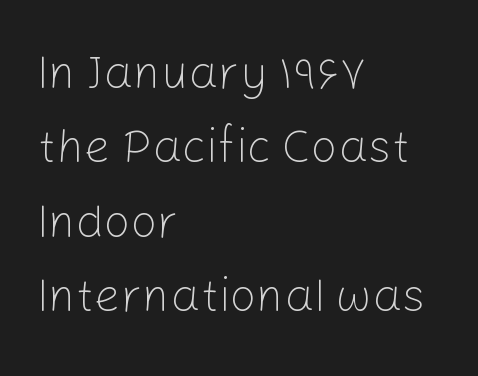
The font family rendered here belongs to the sans-serif group. Counters stay open thanks to moderate or lighter strokes. The typography opts for an upright posture over an oblique one. Spacing verdict: proportional, widths tailored to each character.
